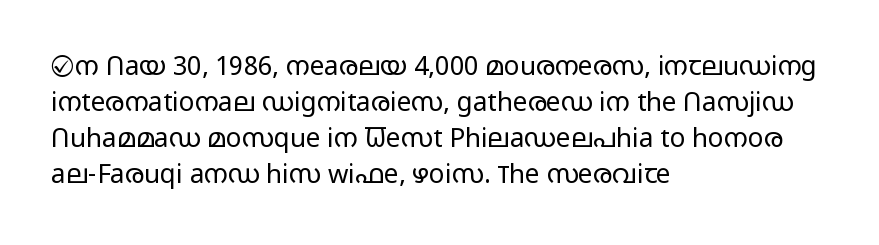
The characters are drawn with everyday or finer stroke widths. Line beginnings align vertically; line endings do not. Rule under the text: the space is simply empty. Words appear dense and cohesive because spacing is normal. Whoever set this chose a conventional vertical rhythm. Rendered with straight, roman letterforms.
